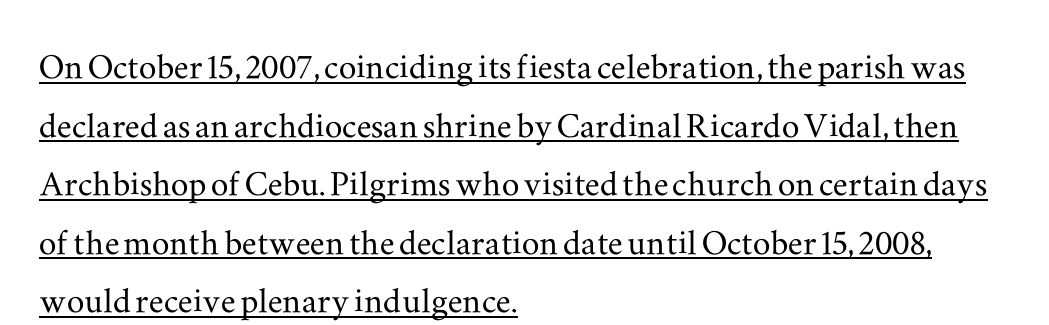
{"serif": "yes", "italic": "no", "width": "wide", "stroke_contrast": "medium", "x_height": "small", "monospaced": "no", "underline": "yes", "align": "left", "line_spacing": "normal", "line_spacing_ratio": 1.33, "letter_spacing": "normal", "letter_spacing_em": 0.0, "glyph_px": 44}
